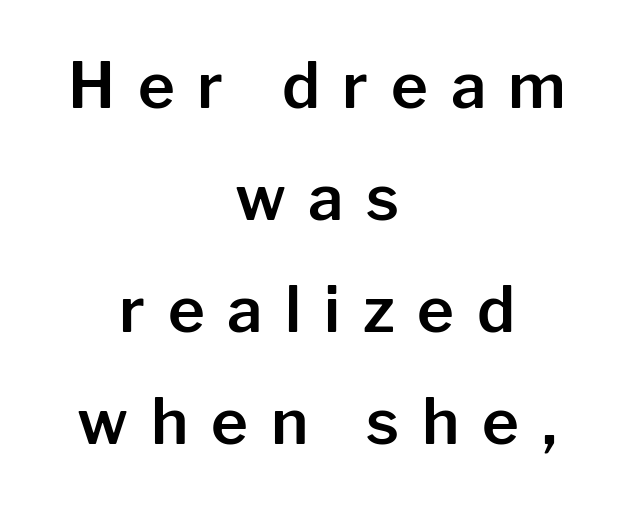
{"serif": "no", "italic": "no", "width": "normal", "stroke_contrast": "low", "x_height": "medium", "monospaced": "no", "underline": "no", "align": "center", "line_spacing_ratio": 1.78, "letter_spacing": "wide", "letter_spacing_em": 0.36, "glyph_px": 63}
